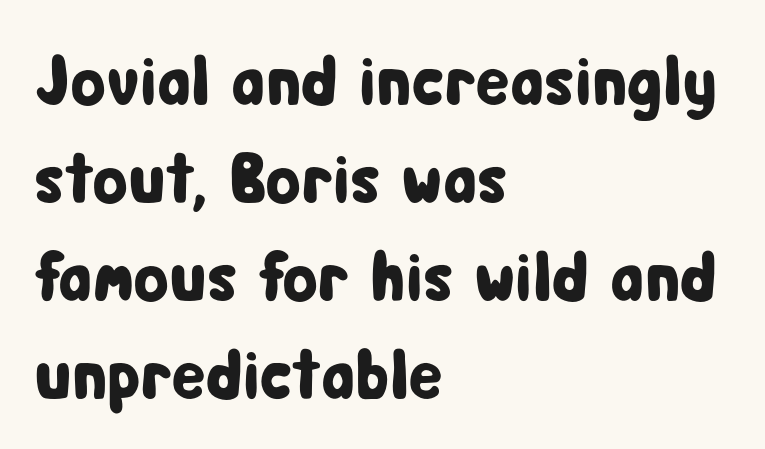
The image shows 71 px condensed sans-serif type, upright; set left-aligned, normal line spacing (1.38x), normal letter spacing, not underlined; low stroke contrast and a medium x-height.
